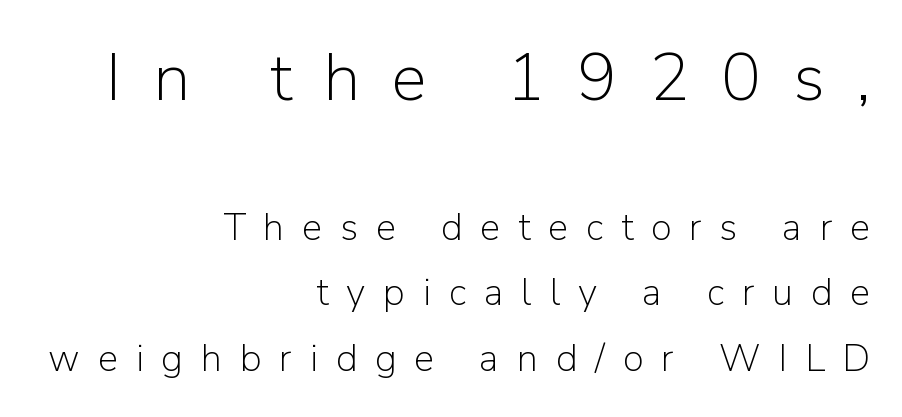
The image shows 67 px light sans-serif type, upright; set right-aligned, line spacing 1.72x, unusually wide letter spacing (+0.47 em), not underlined; the first (top) block is 1.76x larger; low stroke contrast and a medium x-height.
